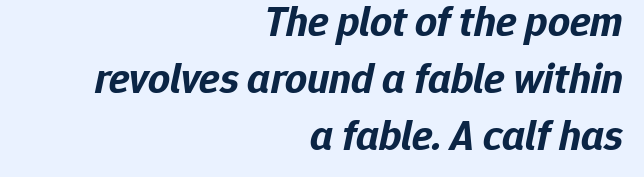
Proportional: the letters do not fall into vertical columns. The gap between lines stays unmarked. As a designer I'd log this as weight 700, bold. Observe the ordinary spacing: letters are neighbours, not strangers. Which margin do the lines hug? The right one — the left edge is uneven. The passage shown leans; its letterforms are oblique.
